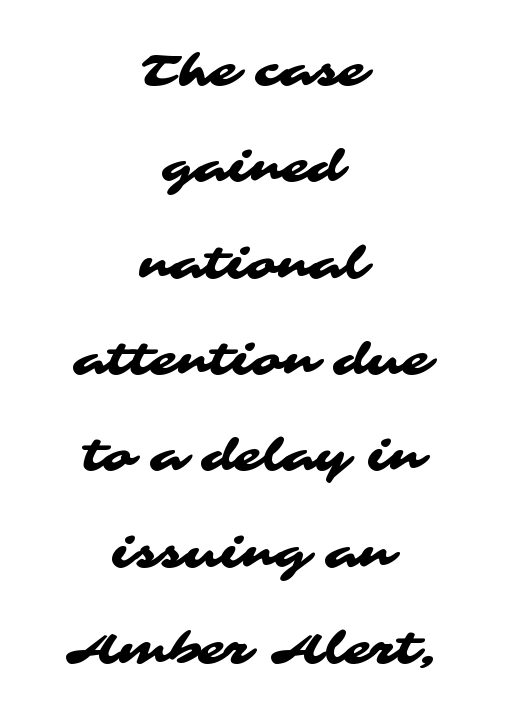
{"serif": "no", "width": "wide", "stroke_contrast": "medium", "x_height": "medium", "monospaced": "no", "underline": "no", "align": "center", "line_spacing": "loose", "line_spacing_ratio": 2.19, "letter_spacing": "normal", "letter_spacing_em": 0.0, "glyph_px": 44}
